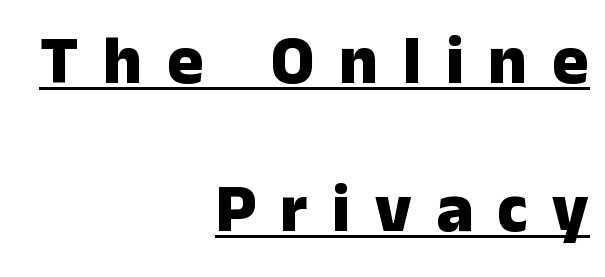
The image shows 68 px heavy sans-serif type, upright; set right-aligned, loose line spacing (2.18x), unusually wide letter spacing (+0.36 em), underlined; low stroke contrast and a medium x-height.
